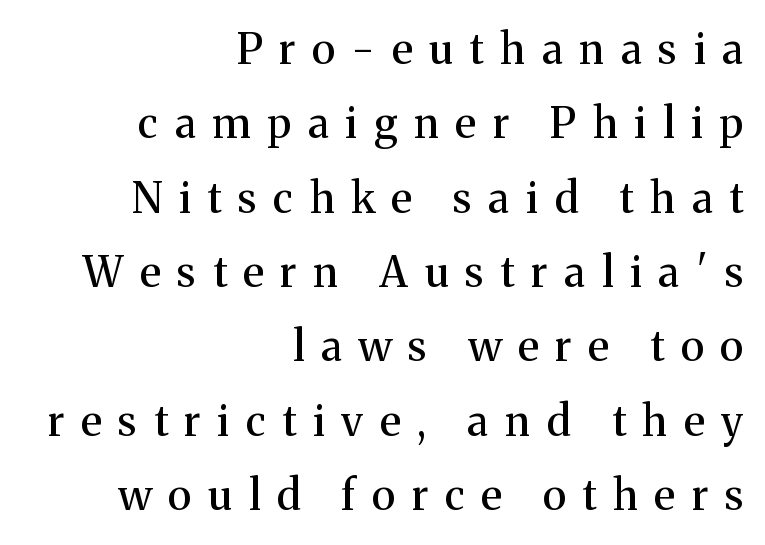
Q: Is the text italic (slanted)? A: No, it is upright.
Q: Is the typeface a serif or a sans-serif typeface? A: Serif.
Q: Is the text underlined? A: No.
Q: How is the paragraph aligned? A: Right-aligned.
Q: Is the spacing between letters normal or unusually wide? A: Unusually wide.
Q: Width (condensed, normal, or wide)? A: Normal.
Q: Stroke contrast? A: Medium.
Q: x-height? A: Medium.
Q: Monospaced? A: No.
